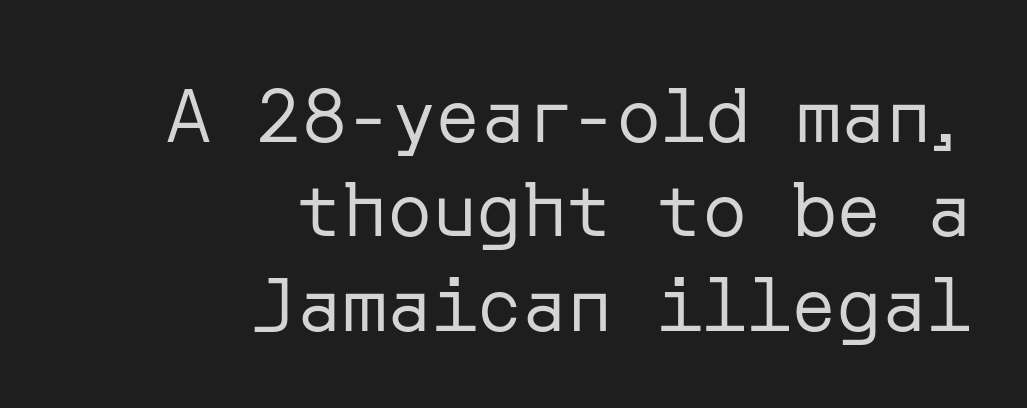
Letters have the restrained weight of plain body copy at most. These lines sit exactly where default settings would place them. The face used here is a sans, in the tradition of grotesques and geometrics. This is the regular roman posture of the typeface. Spacing between characters is what you'd get straight out of the box. Horizontal alignment here is rightward, an uncommon choice for prose.
